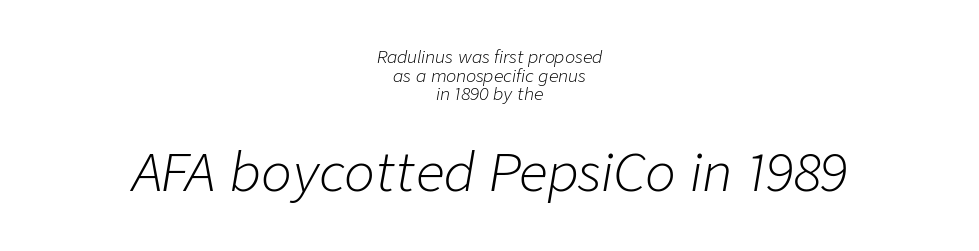
Is the type slanted? Yes — the strokes lean at a clear angle. Whoever set this made the second block the dominant, larger element. Letters have the restrained weight of plain body copy at most. A typesetter would call this leading minimal, almost set solid.
